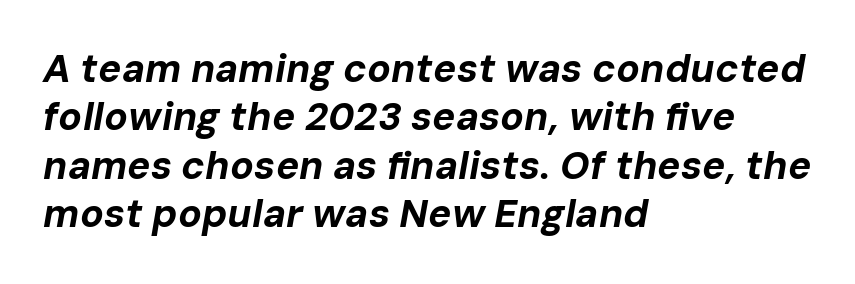
Q: Is the text bold? A: Yes.
Q: Is the text italic (slanted)? A: Yes, it leans right by about 10 degrees.
Q: Is the text underlined? A: No.
Q: How is the paragraph aligned? A: Left-aligned.
Q: Is the spacing between letters normal or unusually wide? A: Normal.
Q: Width (condensed, normal, or wide)? A: Normal.
Q: Stroke contrast? A: Low.
Q: x-height? A: Medium.
Q: Monospaced? A: No.
